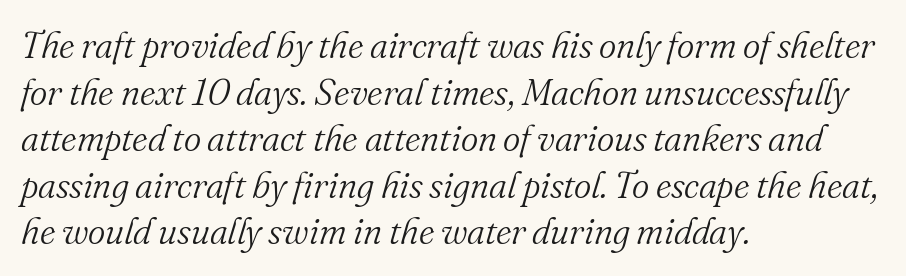
Q: Is the text bold? A: No.
Q: Is the text italic (slanted)? A: Yes, it leans right by about 16 degrees.
Q: Is the typeface a serif or a sans-serif typeface? A: Serif.
Q: Is the text underlined? A: No.
Q: How is the paragraph aligned? A: Left-aligned.
Q: Is the spacing between letters normal or unusually wide? A: Normal.
Q: Is the spacing between lines tight, normal or loose? A: Normal.
Q: Width (condensed, normal, or wide)? A: Normal.
Q: Stroke contrast? A: Medium.
Q: x-height? A: Small.
Q: Monospaced? A: No.
